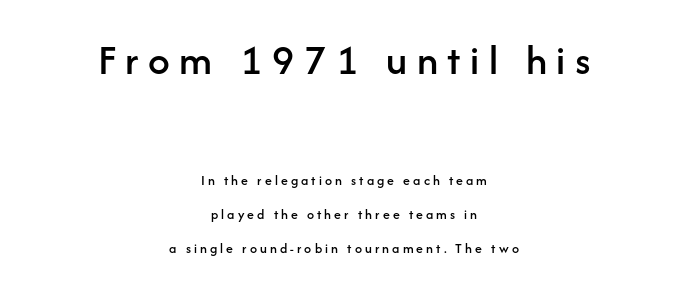
Q: Is the text italic (slanted)? A: No, it is upright.
Q: Is the typeface a serif or a sans-serif typeface? A: Sans-serif.
Q: Is the text underlined? A: No.
Q: How is the paragraph aligned? A: Centered.
Q: Is the spacing between letters normal or unusually wide? A: Unusually wide.
Q: Is the spacing between lines tight, normal or loose? A: Loose.
Q: Which block of text is set in a larger size, the first (top) or the second (bottom)? A: The first (top) one.
Q: Width (condensed, normal, or wide)? A: Normal.
Q: Stroke contrast? A: Low.
Q: x-height? A: Medium.
Q: Monospaced? A: No.
